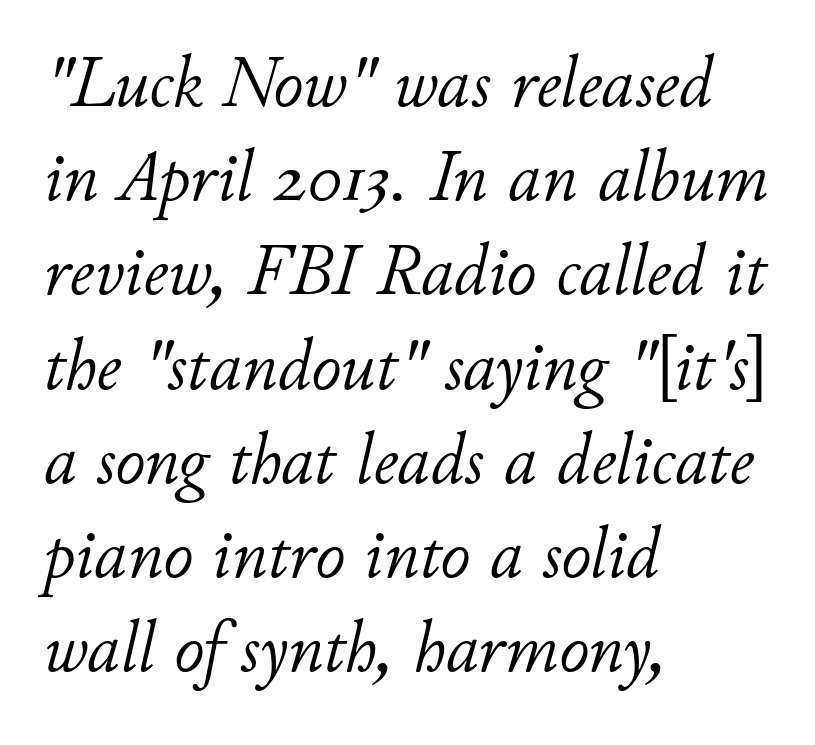
If you drew a ruler down the left edge, every line would touch it. The rendering applies a slant to the glyphs. Compared with typical body copy, the letter spacing here is the same. The glyphs are unaccompanied by any horizontal stroke below them. One glance says typical: line gaps are just what's usual.
